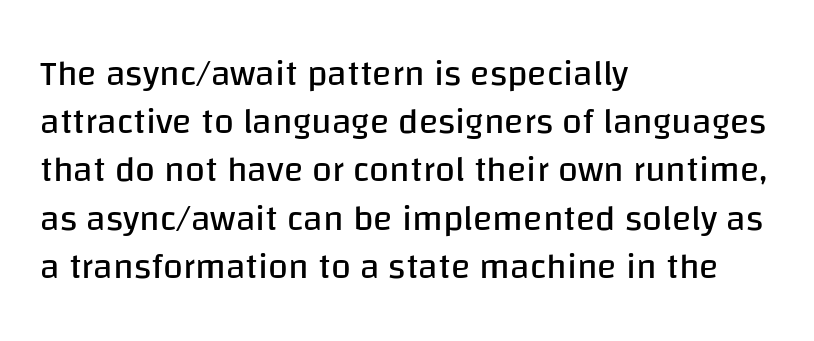
The image shows 36 px regular-weight sans-serif type, upright; set left-aligned, normal line spacing (1.34x), normal letter spacing, not underlined; low stroke contrast and a large x-height.
